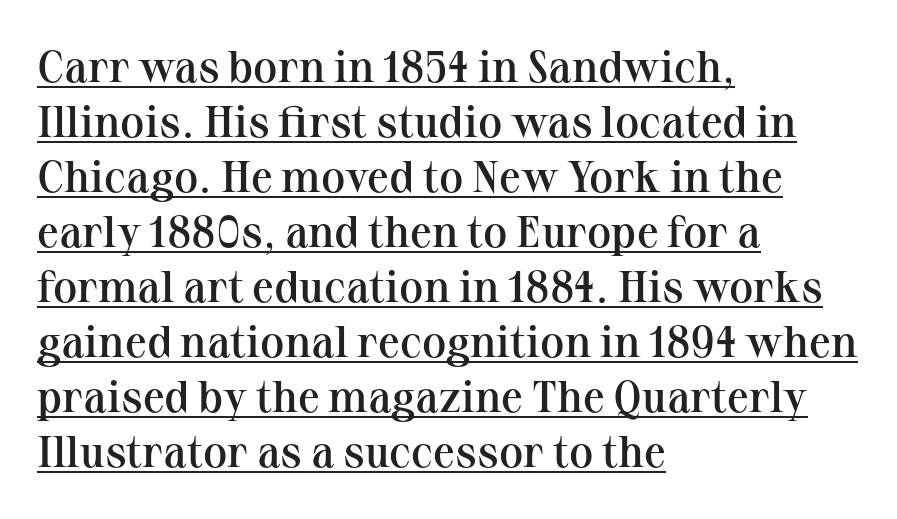
Q: Is the text bold? A: Semi-bold.
Q: Is the text italic (slanted)? A: No, it is upright.
Q: Is the typeface a serif or a sans-serif typeface? A: Serif.
Q: Is the text underlined? A: Yes.
Q: How is the paragraph aligned? A: Left-aligned.
Q: Is the spacing between letters normal or unusually wide? A: Normal.
Q: Is the spacing between lines tight, normal or loose? A: Normal.
Q: Width (condensed, normal, or wide)? A: Normal.
Q: Stroke contrast? A: Medium.
Q: x-height? A: Medium.
Q: Monospaced? A: No.
